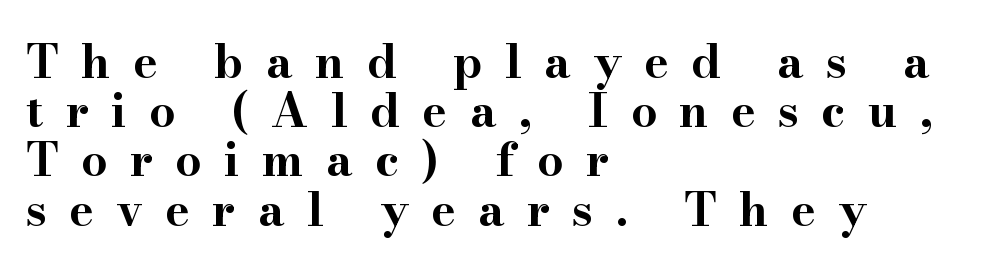
The image shows 46 px bold, wide serif type, upright; set left-aligned, tight line spacing (1.07x), unusually wide letter spacing (+0.49 em), not underlined; high stroke contrast and a small x-height.
